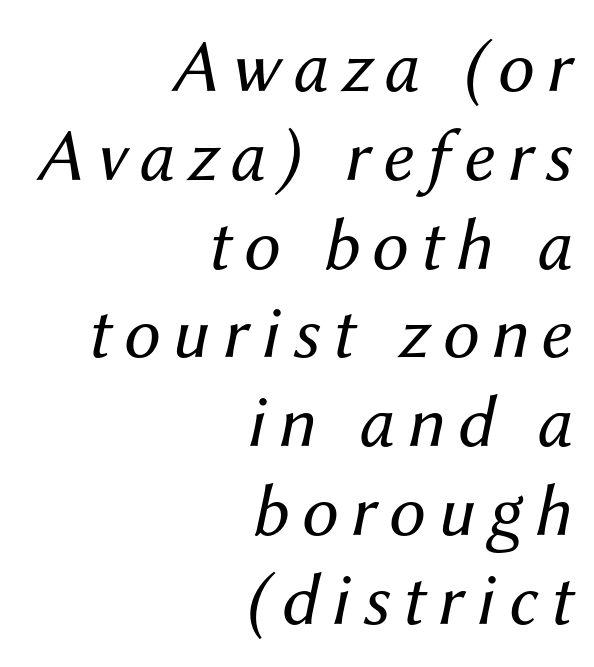
{"italic": "yes", "lean": "right", "slant_degrees": 12, "bold": "no", "weight": "regular", "width": "normal", "stroke_contrast": "medium", "x_height": "medium", "monospaced": "no", "underline": "no", "align": "right", "line_spacing_ratio": 1.2, "glyph_px": 74}
